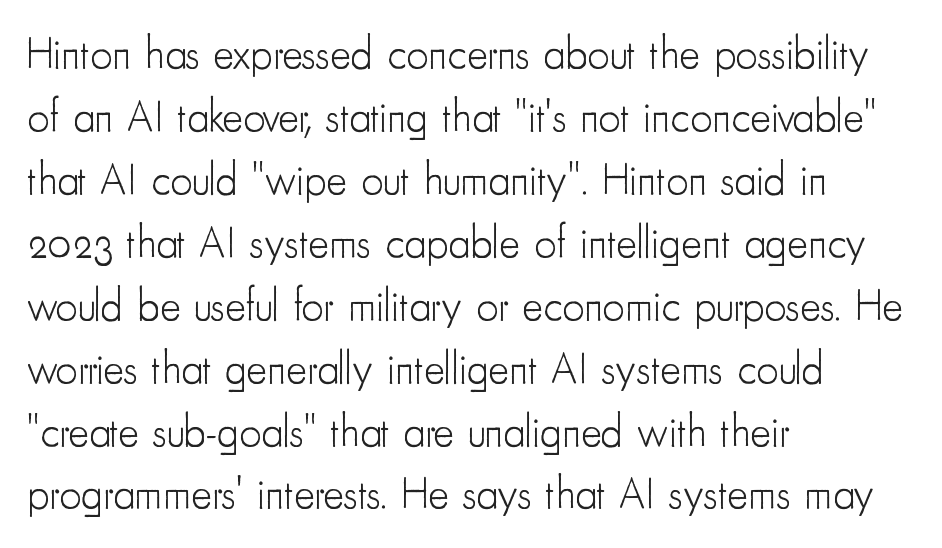
{"serif": "no", "italic": "no", "bold": "no", "weight": "light", "width": "condensed", "stroke_contrast": "low", "x_height": "small", "monospaced": "no", "underline": "no", "align": "left", "line_spacing": "normal", "line_spacing_ratio": 1.43, "letter_spacing": "normal", "letter_spacing_em": 0.0, "glyph_px": 44}
